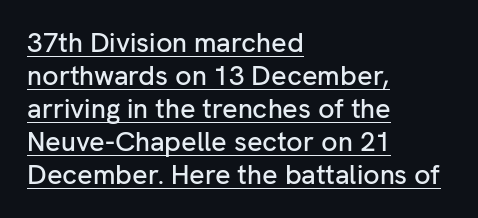
Q: Is the text italic (slanted)? A: No, it is upright.
Q: Is the text underlined? A: Yes.
Q: How is the paragraph aligned? A: Left-aligned.
Q: Is the spacing between letters normal or unusually wide? A: Normal.
